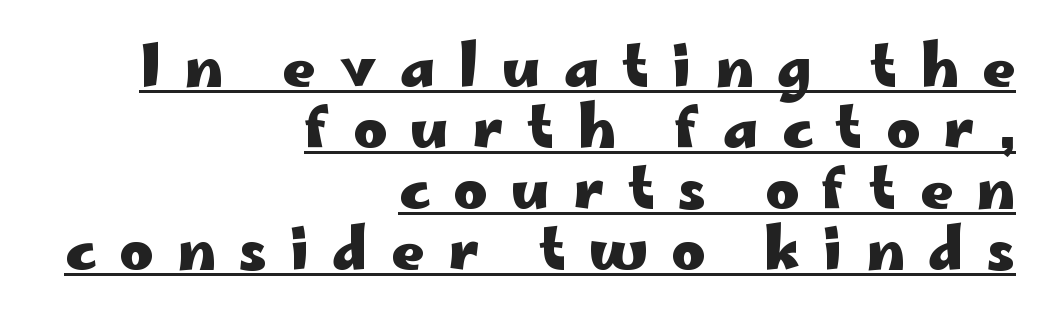
Q: Is the text bold? A: Yes.
Q: Is the text italic (slanted)? A: No, it is upright.
Q: Is the typeface a serif or a sans-serif typeface? A: Sans-serif.
Q: Is the text underlined? A: Yes.
Q: How is the paragraph aligned? A: Right-aligned.
Q: Is the spacing between letters normal or unusually wide? A: Unusually wide.
Q: Is the spacing between lines tight, normal or loose? A: Tight.
Q: Width (condensed, normal, or wide)? A: Wide.
Q: Stroke contrast? A: Low.
Q: x-height? A: Small.
Q: Monospaced? A: No.
